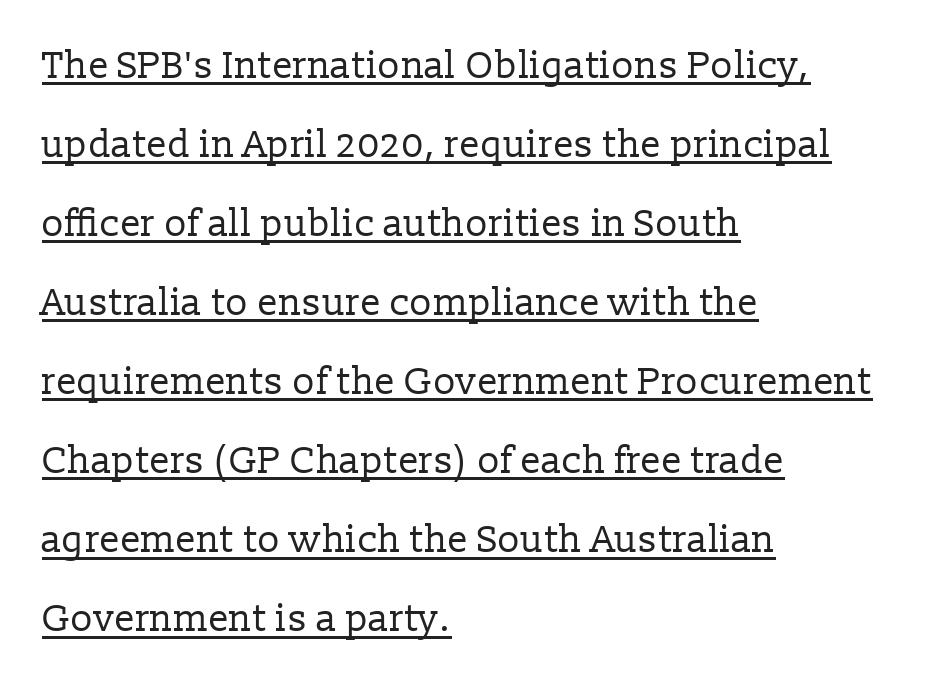
This sample uses a serif face. Think of a printed novel: that variable character pitch is what you see here. The lettering stays uniformly vertical, giving the passage a roman look. The leading is generous, giving the passage an open texture. Notice how the passage keeps a crisp vertical edge on the left only. Weight class: somewhere from thin through regular.
